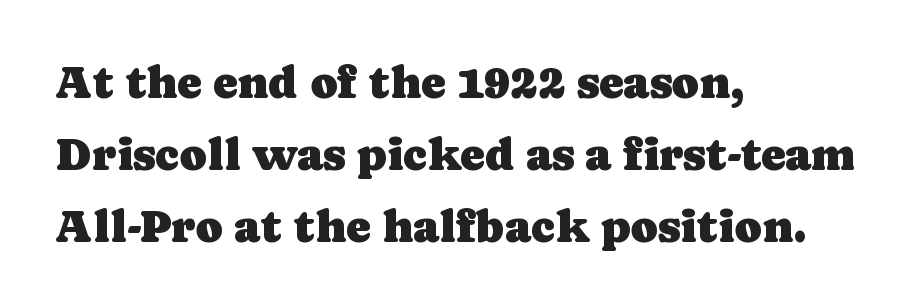
The image shows 46 px serif type, upright; set left-aligned, normal line spacing (1.56x), normal letter spacing, not underlined; low stroke contrast and a medium x-height.
